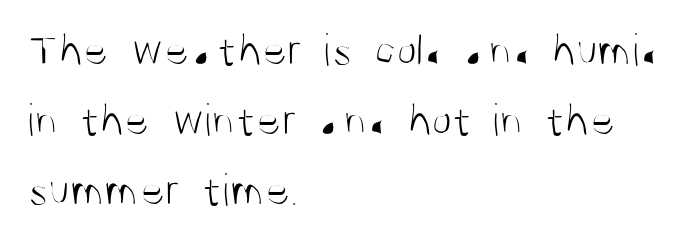
{"serif": "no", "italic": "no", "bold": "no", "weight": "light", "width": "condensed", "stroke_contrast": "medium", "x_height": "large", "monospaced": "no", "underline": "no", "align": "left", "line_spacing": "normal", "line_spacing_ratio": 1.49, "letter_spacing": "normal", "letter_spacing_em": 0.0, "glyph_px": 47}
